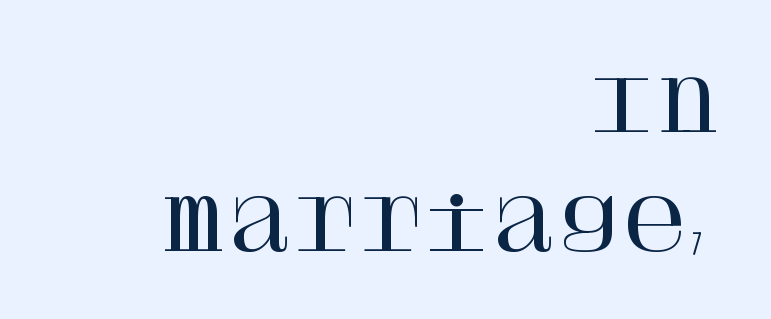
The image shows 71 px serif type, upright; set right-aligned, normal line spacing (1.67x), normal letter spacing, not underlined; high stroke contrast and a large x-height.
